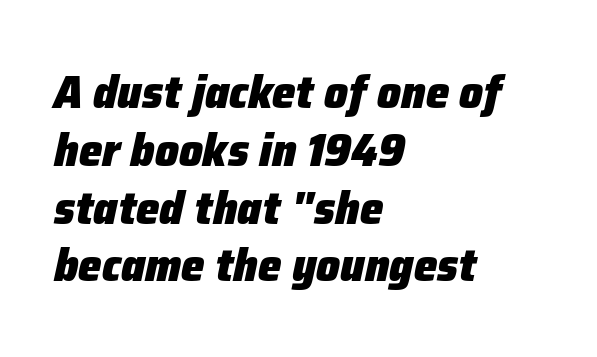
{"italic": "yes", "lean": "right", "slant_degrees": 12, "bold": "yes", "weight": "heavy", "width": "normal", "stroke_contrast": "low", "x_height": "medium", "monospaced": "no", "underline": "no", "align": "left", "line_spacing_ratio": 1.23, "letter_spacing": "normal", "letter_spacing_em": 0.0, "glyph_px": 47}
